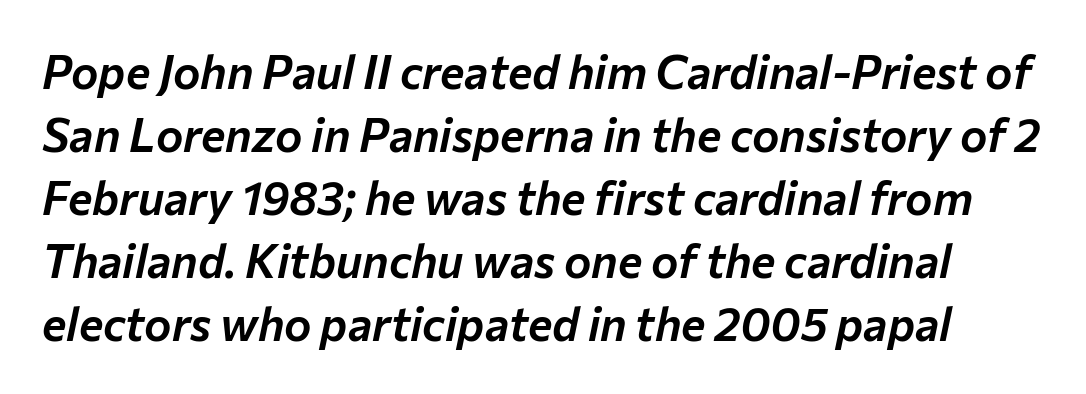
Spacing verdict: proportional, widths tailored to each character. Compared with typical paragraphs, the rows here are spaced about the same. Honestly, there is no underline to notice here at all. Quick note: italic. Is the letter spacing exaggerated? No — it looks like the ordinary default.
